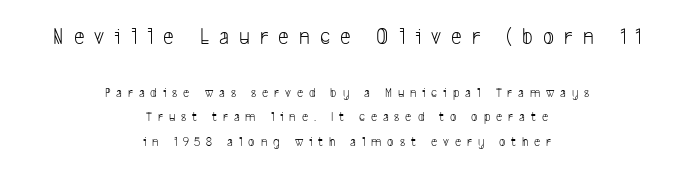
Q: Is the text bold? A: No.
Q: Is the text underlined? A: No.
Q: How is the paragraph aligned? A: Centered.
Q: Is the spacing between letters normal or unusually wide? A: Unusually wide.
Q: Which block of text is set in a larger size, the first (top) or the second (bottom)? A: The first (top) one.
